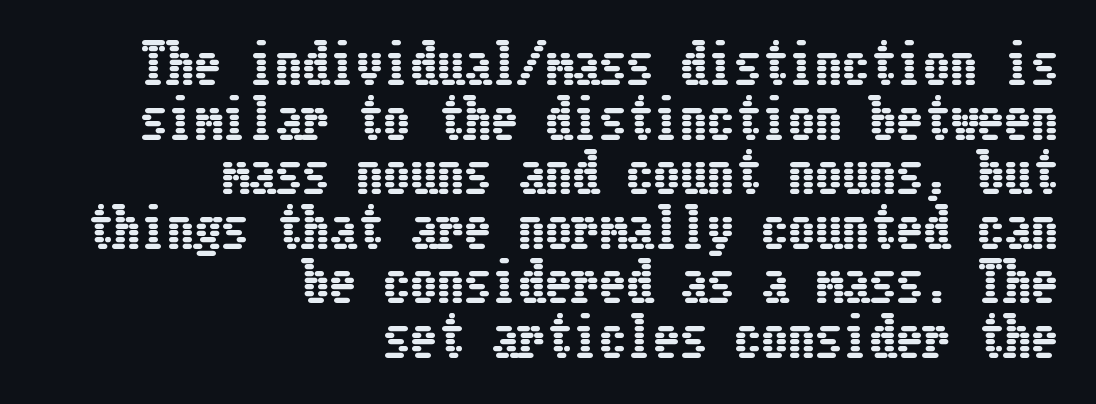
In CSS terms this would be text-align: right. Rows of type sit shoulder to shoulder in the vertical direction. Is there any slant? The stems are plumb. How are the letters spaced? Ordinarily, with no added tracking. Glance below the letters and you will spot only blank space.
